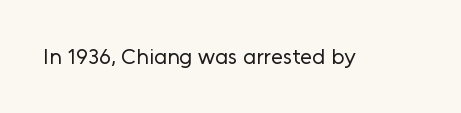
The space directly below the letters is spotless. Quick note: not italic, upright. The line texture is even and compact thanks to regular tracking. These glyphs show unthickened strokes, regular width or finer.
